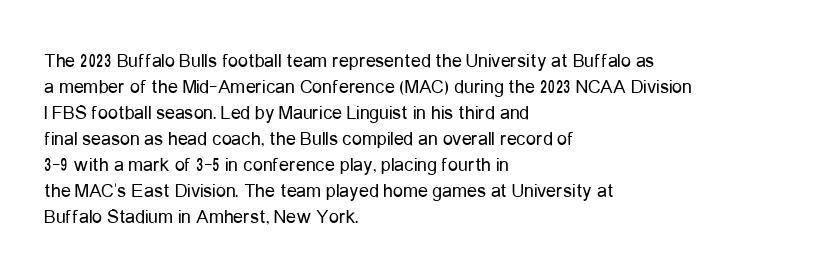
{"italic": "no", "bold": "no", "underline": "no", "align": "left", "line_spacing": "normal", "line_spacing_ratio": 1.3, "letter_spacing": "normal", "letter_spacing_em": 0.0, "glyph_px": 20}
